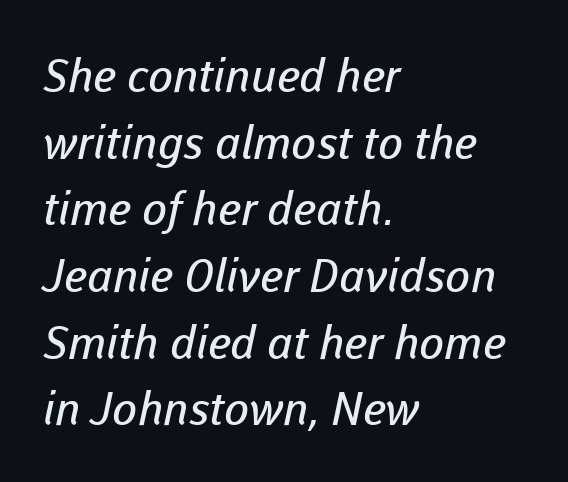
{"serif": "no", "bold": "no", "weight": "regular", "width": "normal", "stroke_contrast": "low", "x_height": "medium", "monospaced": "no", "underline": "no", "align": "left", "line_spacing": "normal", "line_spacing_ratio": 1.45, "letter_spacing": "normal", "letter_spacing_em": 0.0, "glyph_px": 46}
